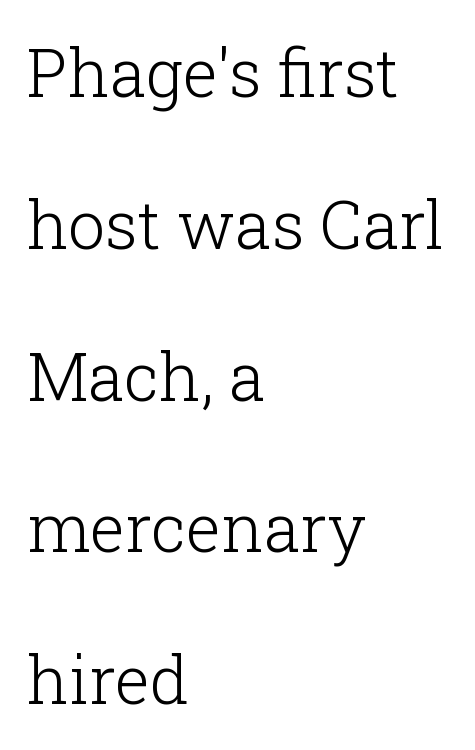
Q: Is the text bold? A: No.
Q: Is the text italic (slanted)? A: No, it is upright.
Q: Is the typeface a serif or a sans-serif typeface? A: Serif.
Q: Is the text underlined? A: No.
Q: How is the paragraph aligned? A: Left-aligned.
Q: Is the spacing between letters normal or unusually wide? A: Normal.
Q: Is the spacing between lines tight, normal or loose? A: Loose.
Q: Width (condensed, normal, or wide)? A: Normal.
Q: Stroke contrast? A: Low.
Q: x-height? A: Medium.
Q: Monospaced? A: No.
